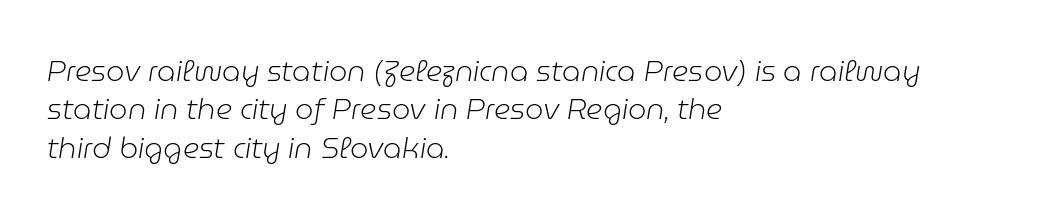
Horizontally, the lines are justified to the leading edge only. The gap between lines stays unmarked. The line-height multiplier appears to be the usual default. Stroke mass is kept to a normal reading level or below.
